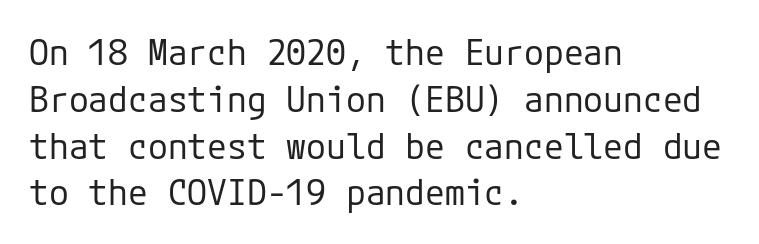
Q: Is the text bold? A: No.
Q: Is the text italic (slanted)? A: No, it is upright.
Q: Is the typeface a serif or a sans-serif typeface? A: Sans-serif.
Q: Is the text underlined? A: No.
Q: How is the paragraph aligned? A: Left-aligned.
Q: Is the spacing between letters normal or unusually wide? A: Normal.
Q: Is the spacing between lines tight, normal or loose? A: Normal.
Q: Width (condensed, normal, or wide)? A: Normal.
Q: Stroke contrast? A: Low.
Q: x-height? A: Medium.
